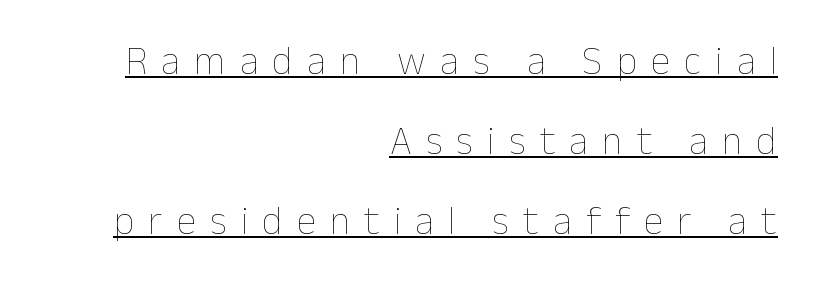
{"italic": "no", "bold": "no", "weight": "thin", "width": "normal", "stroke_contrast": "low", "x_height": "medium", "monospaced": "no", "underline": "yes", "align": "right", "line_spacing": "loose", "line_spacing_ratio": 2.0, "letter_spacing": "wide", "letter_spacing_em": 0.35, "glyph_px": 40}
